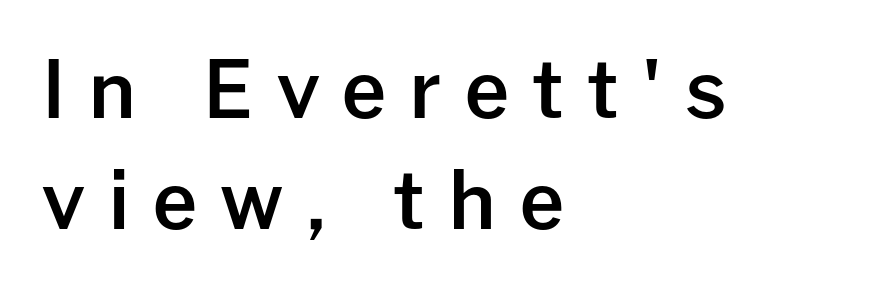
{"serif": "no", "italic": "no", "bold": "semi", "weight": "semibold", "width": "normal", "stroke_contrast": "low", "x_height": "medium", "monospaced": "no", "underline": "no", "align": "left", "line_spacing": "normal", "line_spacing_ratio": 1.41, "letter_spacing": "wide", "letter_spacing_em": 0.29, "glyph_px": 79}
